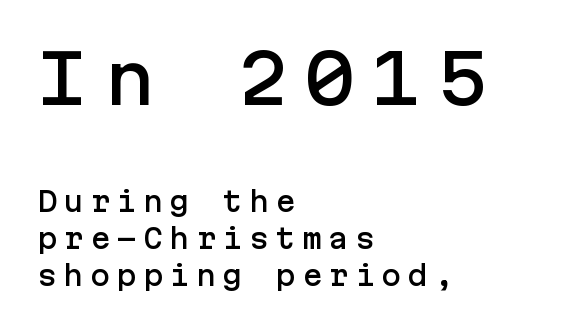
The image shows 68 px sans-serif type, upright; set left-aligned, normal line spacing (1.37x), unusually wide letter spacing (+0.23 em), not underlined; the first (top) block is 2.52x larger; low stroke contrast and a medium x-height.
